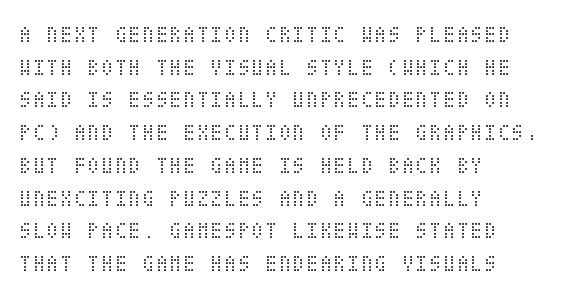
What's the leading like? Ordinary, nothing unusual. The passage shown has conventional tracking throughout. The typography opts for an upright posture over an oblique one. The passage is arranged the way most books set body copy — flush left.
